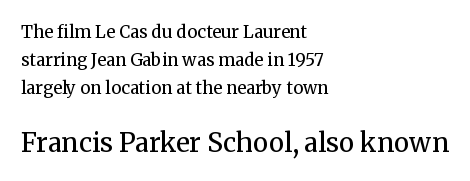
The image shows 26 px text type, upright; set left-aligned, normal line spacing (1.65x), normal letter spacing, not underlined; the second (bottom) block is 1.53x larger.
